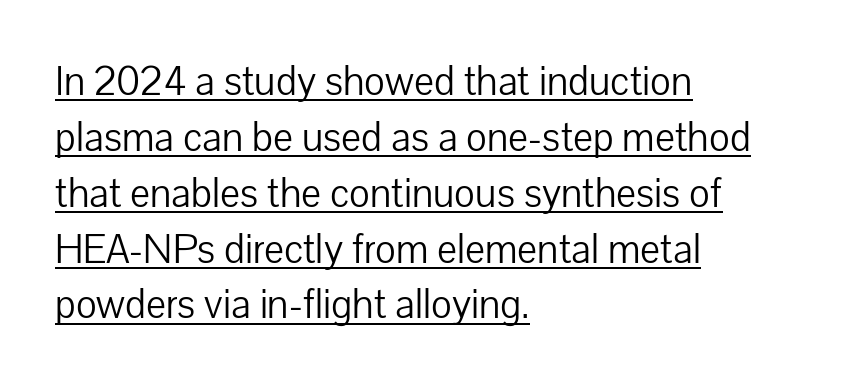
The image shows 42 px light sans-serif type, upright; set left-aligned, normal line spacing (1.33x), normal letter spacing, underlined; low stroke contrast and a medium x-height.
